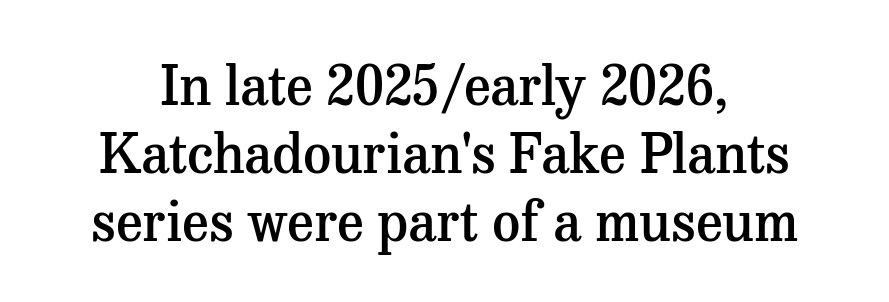
Q: Is the text bold? A: Semi-bold.
Q: Is the text italic (slanted)? A: No, it is upright.
Q: Is the typeface a serif or a sans-serif typeface? A: Serif.
Q: Is the text underlined? A: No.
Q: How is the paragraph aligned? A: Centered.
Q: Is the spacing between letters normal or unusually wide? A: Normal.
Q: Width (condensed, normal, or wide)? A: Normal.
Q: Stroke contrast? A: Medium.
Q: x-height? A: Medium.
Q: Monospaced? A: No.
